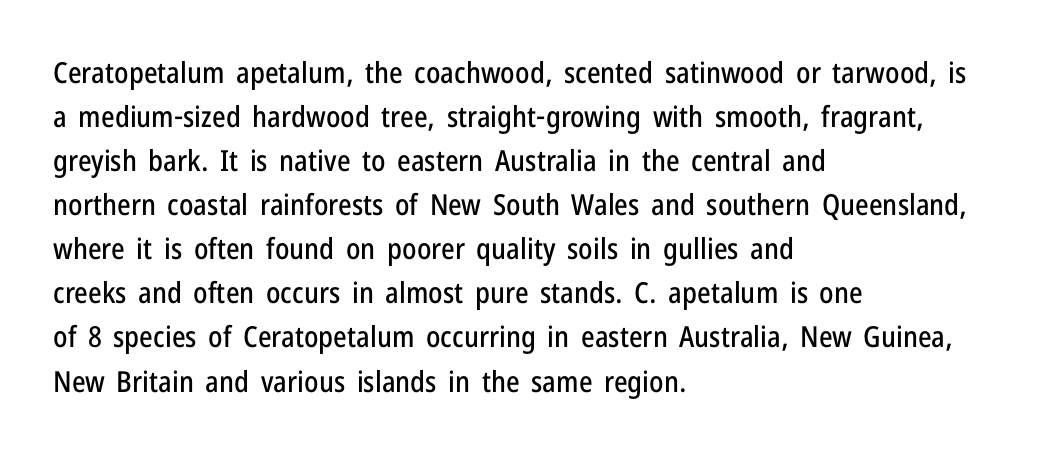
The image shows 29 px condensed sans-serif type, upright; set left-aligned, normal line spacing (1.52x), normal letter spacing, not underlined; low stroke contrast and a medium x-height.
